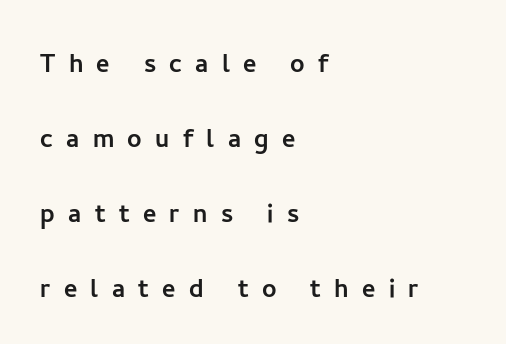
Is this a fixed-width face? No — the glyphs have proportional, varying widths. Letters rest on an invisible, unmarked baseline. In terms of letterspacing, this is a distinctly airy, spread setting. No italicization has been applied; the sample stays upright. Serifs: no, the terminals of the letterforms are clean.
